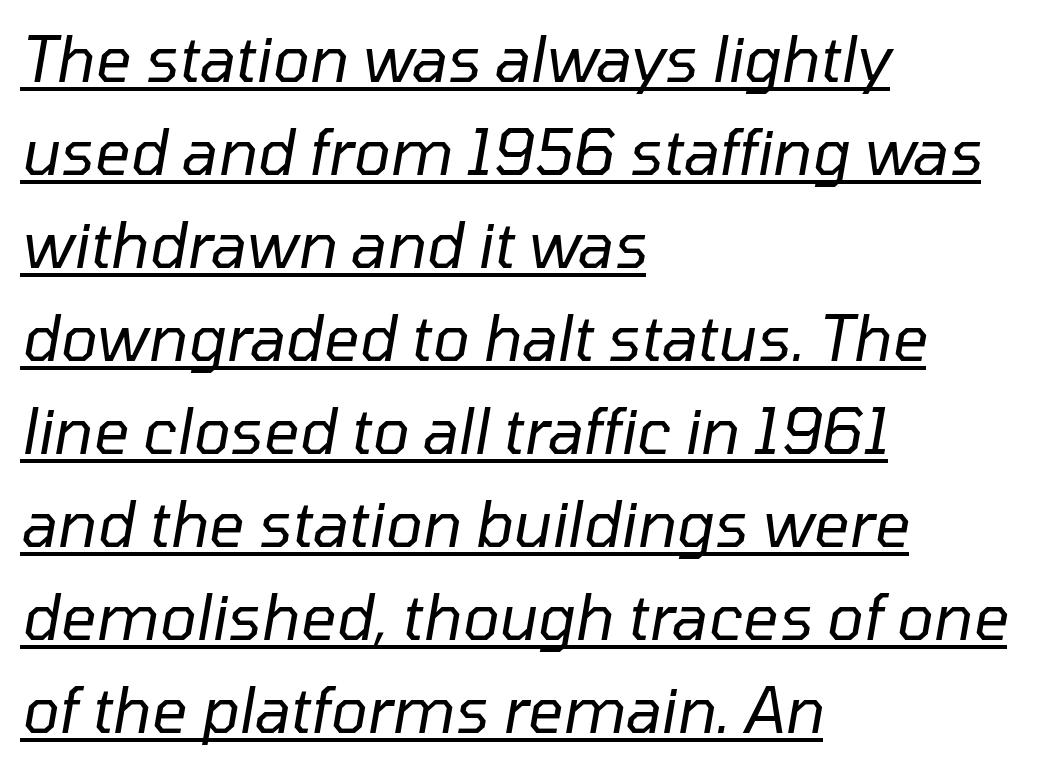
The image shows 62 px regular-weight type, italic (leaning right); set left-aligned, normal line spacing (1.5x), normal letter spacing, underlined; low stroke contrast and a medium x-height.
